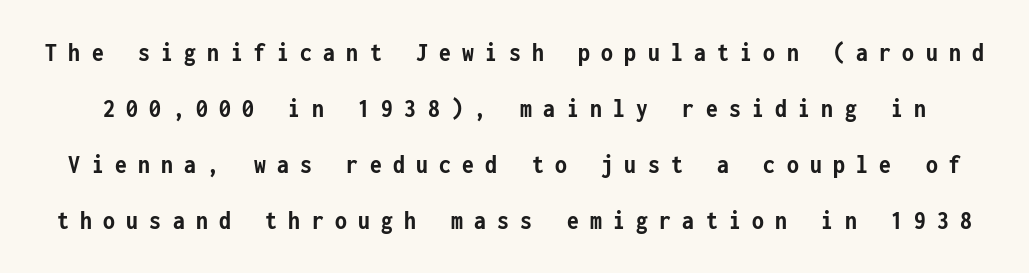
{"italic": "no", "bold": "yes", "underline": "no", "line_spacing": "loose", "line_spacing_ratio": 2.08, "letter_spacing": "wide", "letter_spacing_em": 0.42, "glyph_px": 27}
